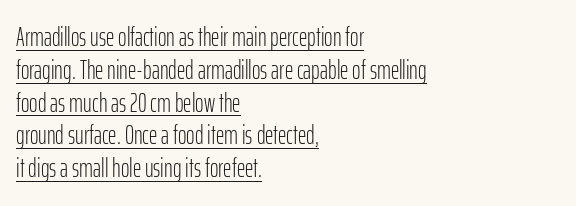
Q: Is the text bold? A: No.
Q: Is the text italic (slanted)? A: No, it is upright.
Q: Is the text underlined? A: Yes.
Q: How is the paragraph aligned? A: Left-aligned.
Q: Is the spacing between letters normal or unusually wide? A: Normal.
Q: Is the spacing between lines tight, normal or loose? A: Normal.
